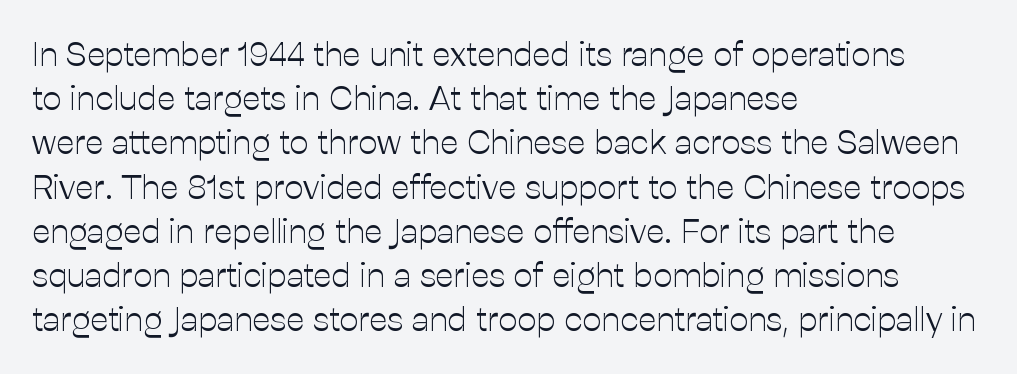
Q: Is the text bold? A: No.
Q: Is the text italic (slanted)? A: No, it is upright.
Q: Is the typeface a serif or a sans-serif typeface? A: Sans-serif.
Q: Is the text underlined? A: No.
Q: How is the paragraph aligned? A: Left-aligned.
Q: Is the spacing between letters normal or unusually wide? A: Normal.
Q: Is the spacing between lines tight, normal or loose? A: Normal.
Q: Width (condensed, normal, or wide)? A: Normal.
Q: Stroke contrast? A: Low.
Q: x-height? A: Medium.
Q: Monospaced? A: No.
